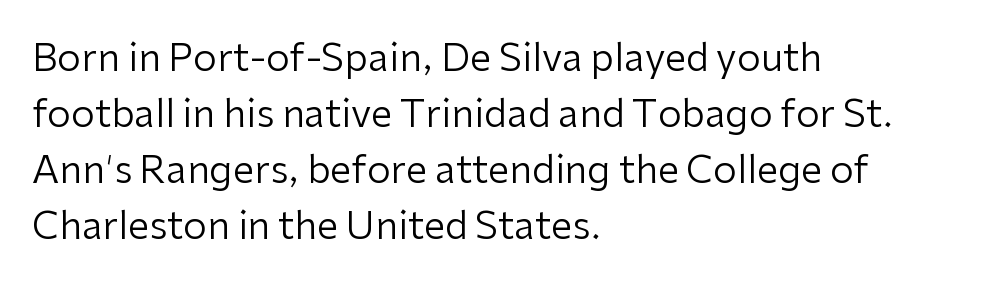
Do the characters align in a grid? No, the font is proportional. The string is rendered with underlining switched off. Serifs: no, the terminals of the letterforms are clean. Glyph-to-glyph distance matches everyday printed text. Interline gaps are of average width in this sample.
